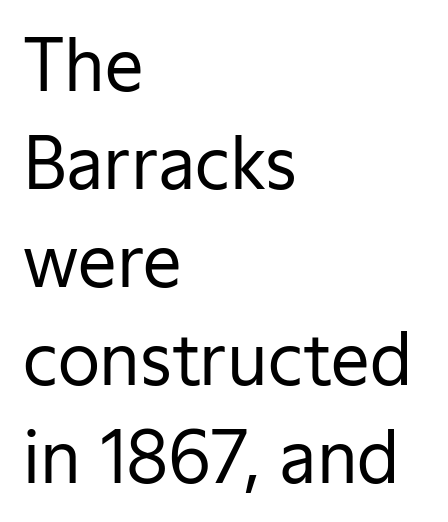
How would I describe the line gaps? Plain and ordinary. The foot of each line stays bare and open. Observe the absence of serifs on each vertical stroke in this sample. Ordinary non-slanted type is in use. Stems and bowls with no extra thickness — not bold. The rendering uses natural spacing where letterforms have individual widths.
